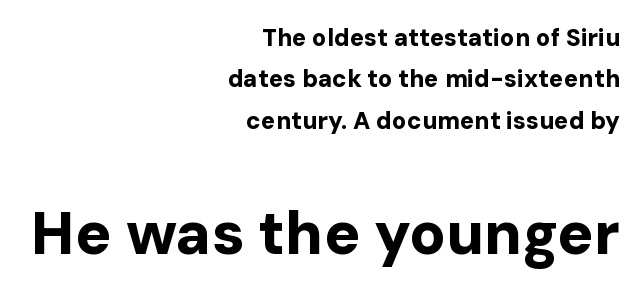
The image shows 60 px bold sans-serif type, upright; set right-aligned, line spacing 1.72x, normal letter spacing, not underlined; the second (bottom) block is 2.5x larger; low stroke contrast and a medium x-height.
